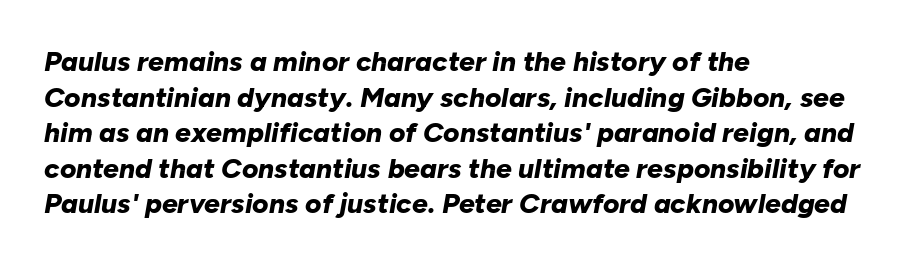
{"italic": "yes", "lean": "right", "slant_degrees": 10, "bold": "yes", "weight": "bold", "width": "normal", "stroke_contrast": "low", "x_height": "medium", "monospaced": "no", "underline": "no", "align": "left", "line_spacing": "normal", "line_spacing_ratio": 1.27, "letter_spacing": "normal", "letter_spacing_em": 0.0, "glyph_px": 28}
